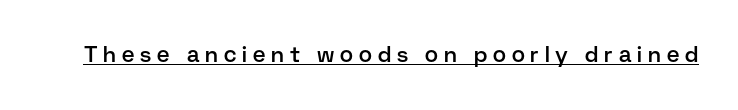
The image shows 22 px text type, upright; set unusually wide letter spacing (+0.27 em), underlined.
